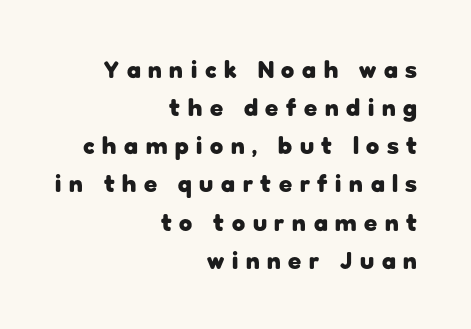
A clean baseline with only descenders dipping below it. Tall strokes in this sample are plumb rather than angled. The passage shown is emphatically bold. Rows of type keep a routine distance in the vertical direction. Right-aligned paragraph, ragged on the left. Someone cranked the tracking dial way up on this one.
